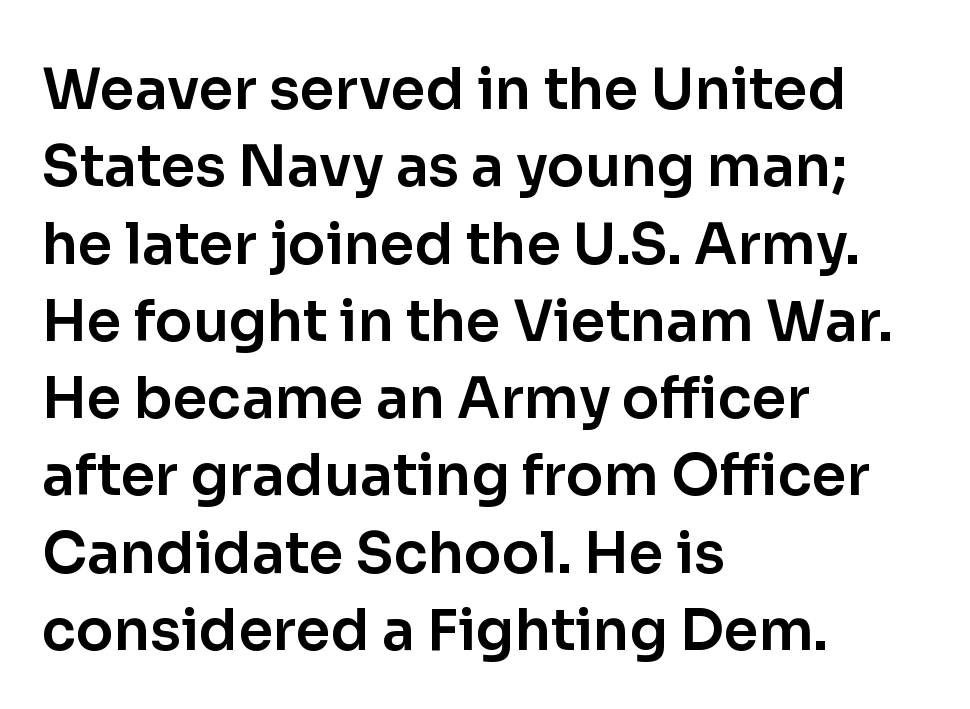
The image shows 56 px sans-serif type, upright; set left-aligned, normal line spacing (1.38x), normal letter spacing, not underlined; low stroke contrast and a medium x-height.
